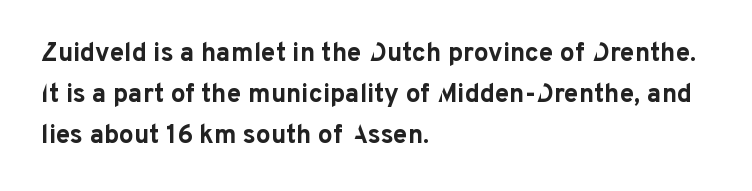
A dark, heavy texture on the line: the type is bold. Characters follow at the spacing the type designer built in. The designer left line spacing at the default. Unmarked baselines from the first word to the last. Posture: vertical.
